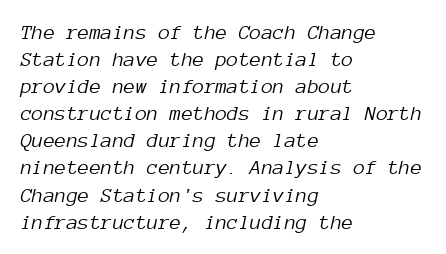
The image shows 21 px text type, italic (leaning right); set left-aligned, normal line spacing (1.29x), normal letter spacing, not underlined.
